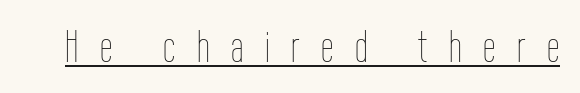
Q: Is the text bold? A: No.
Q: Is the text italic (slanted)? A: No, it is upright.
Q: Is the text underlined? A: Yes.
Q: Is the spacing between letters normal or unusually wide? A: Unusually wide.
Q: Width (condensed, normal, or wide)? A: Condensed.
Q: Stroke contrast? A: Low.
Q: x-height? A: Medium.
Q: Monospaced? A: No.
